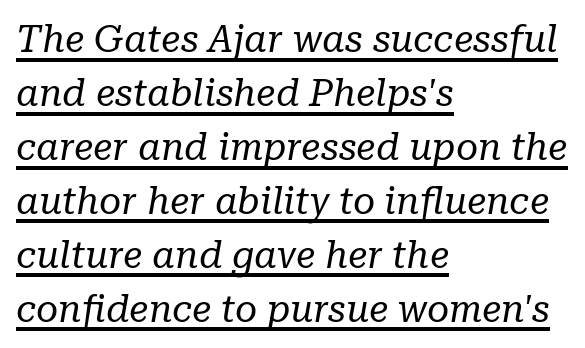
Q: Is the text bold? A: No.
Q: Is the text italic (slanted)? A: Yes, it leans right by about 10 degrees.
Q: Is the typeface a serif or a sans-serif typeface? A: Serif.
Q: Is the text underlined? A: Yes.
Q: How is the paragraph aligned? A: Left-aligned.
Q: Is the spacing between letters normal or unusually wide? A: Normal.
Q: Is the spacing between lines tight, normal or loose? A: Normal.
Q: Width (condensed, normal, or wide)? A: Normal.
Q: Stroke contrast? A: Low.
Q: x-height? A: Medium.
Q: Monospaced? A: No.
